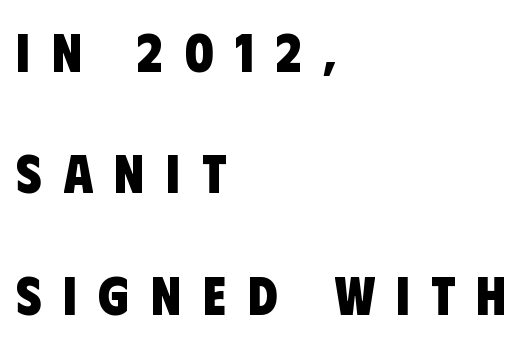
The image shows 54 px heavy, condensed sans-serif type; set left-aligned, loose line spacing (2.25x), unusually wide letter spacing (+0.4 em), not underlined; low stroke contrast and a large x-height.
